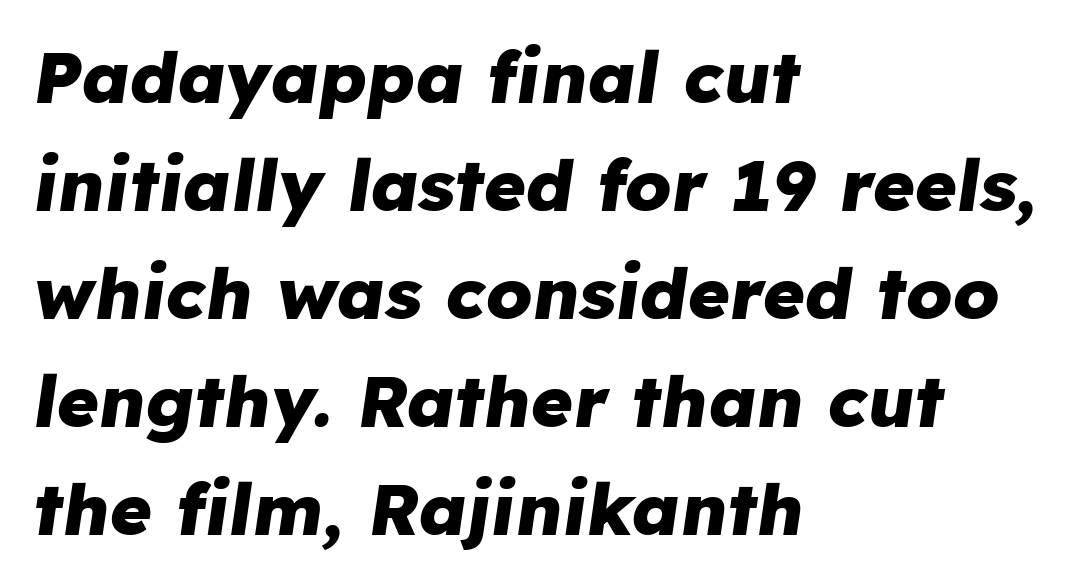
{"italic": "yes", "lean": "right", "slant_degrees": 8, "bold": "yes", "weight": "heavy", "width": "normal", "stroke_contrast": "low", "x_height": "medium", "monospaced": "no", "underline": "no", "align": "left", "line_spacing": "normal", "line_spacing_ratio": 1.5, "letter_spacing": "normal", "letter_spacing_em": 0.0, "glyph_px": 72}
